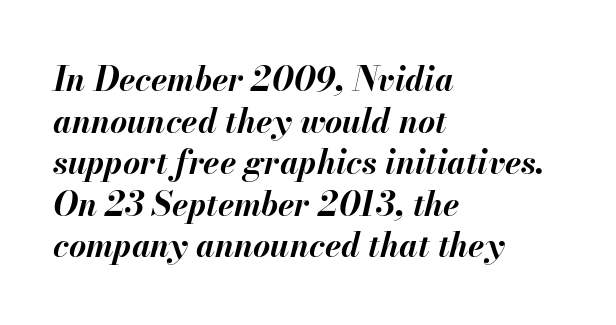
{"italic": "yes", "lean": "right", "slant_degrees": 13, "bold": "yes", "weight": "bold", "width": "normal", "stroke_contrast": "medium", "x_height": "small", "monospaced": "no", "underline": "no", "align": "left", "line_spacing": "normal", "line_spacing_ratio": 1.26, "letter_spacing": "normal", "letter_spacing_em": 0.0, "glyph_px": 33}
